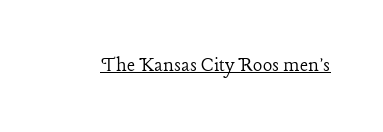
The image shows 22 px text type, upright; set normal letter spacing, underlined.
